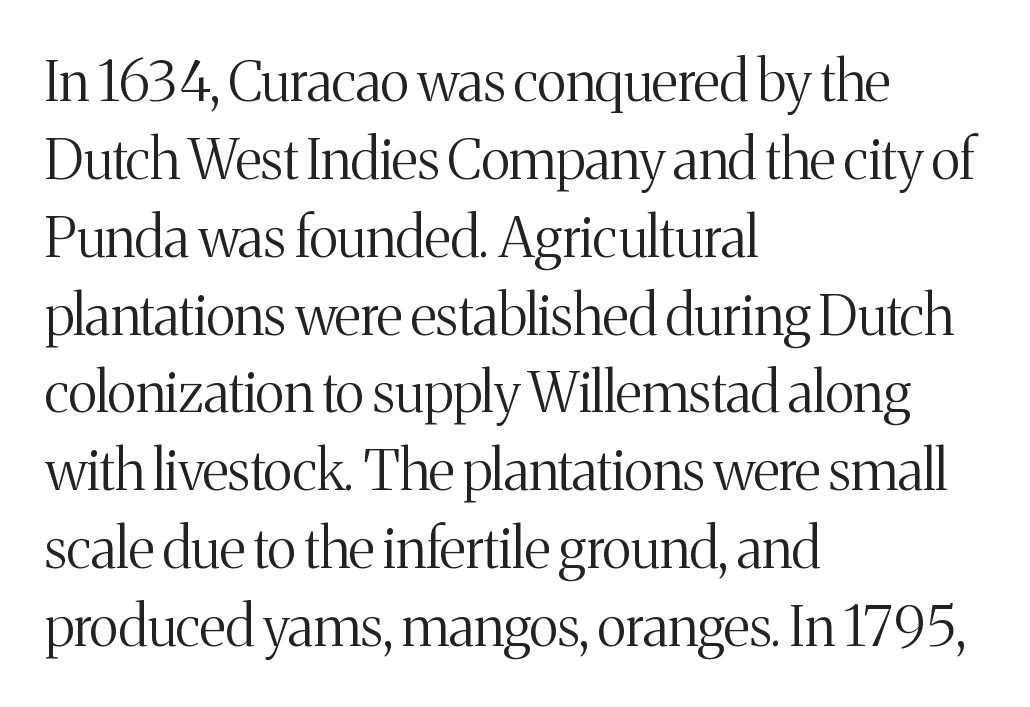
The image shows 56 px light serif type, upright; set left-aligned, normal line spacing (1.39x), normal letter spacing, not underlined; medium stroke contrast and a medium x-height.
